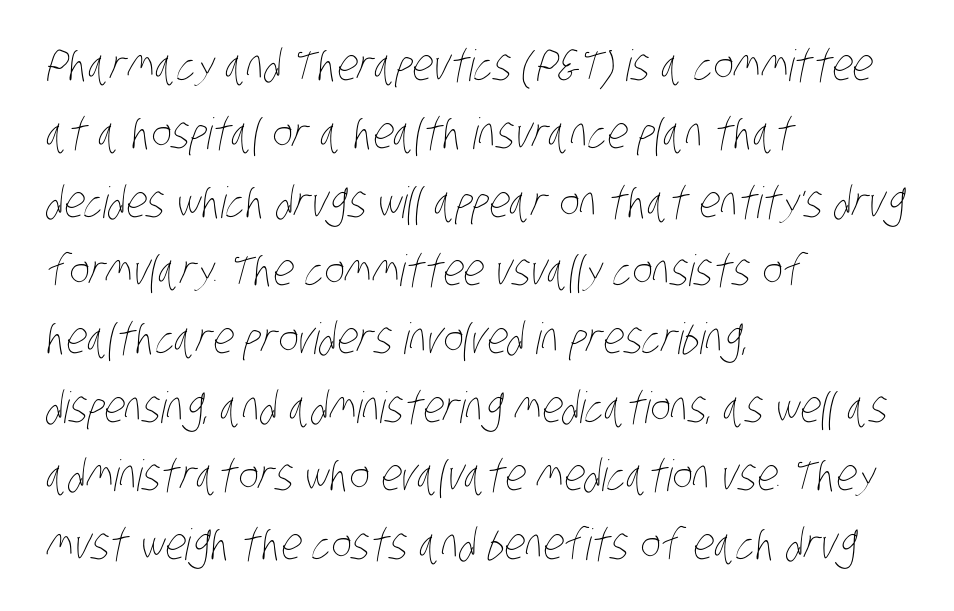
Q: Is the text bold? A: No.
Q: Is the text underlined? A: No.
Q: How is the paragraph aligned? A: Left-aligned.
Q: Is the spacing between letters normal or unusually wide? A: Normal.
Q: Is the spacing between lines tight, normal or loose? A: Normal.
Q: Width (condensed, normal, or wide)? A: Condensed.
Q: Stroke contrast? A: Low.
Q: x-height? A: Large.
Q: Monospaced? A: No.
